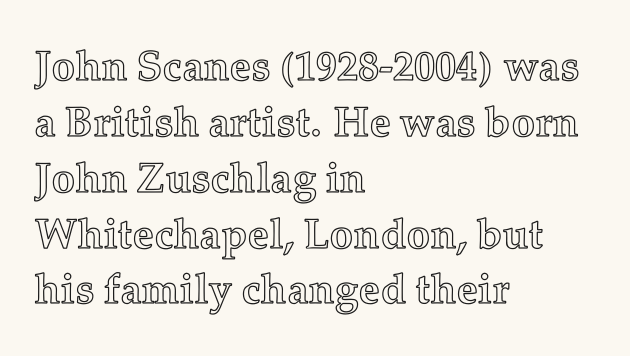
{"italic": "no", "width": "normal", "x_height": "medium", "monospaced": "no", "underline": "no", "align": "left", "line_spacing": "normal", "line_spacing_ratio": 1.33, "letter_spacing": "normal", "letter_spacing_em": 0.0, "glyph_px": 42}
